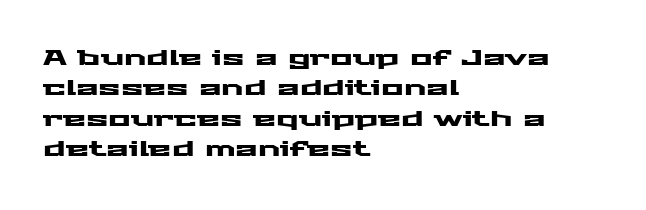
The image shows 21 px text type, upright; set left-aligned, normal line spacing (1.45x), normal letter spacing, not underlined.
